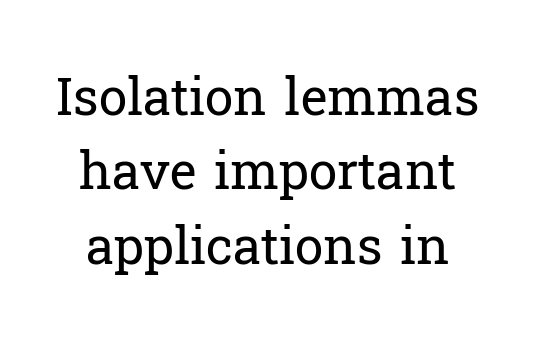
Q: Is the text bold? A: No.
Q: Is the text italic (slanted)? A: No, it is upright.
Q: Is the typeface a serif or a sans-serif typeface? A: Serif.
Q: Is the text underlined? A: No.
Q: Is the spacing between letters normal or unusually wide? A: Normal.
Q: Is the spacing between lines tight, normal or loose? A: Normal.
Q: Width (condensed, normal, or wide)? A: Normal.
Q: Stroke contrast? A: Low.
Q: x-height? A: Medium.
Q: Monospaced? A: No.
